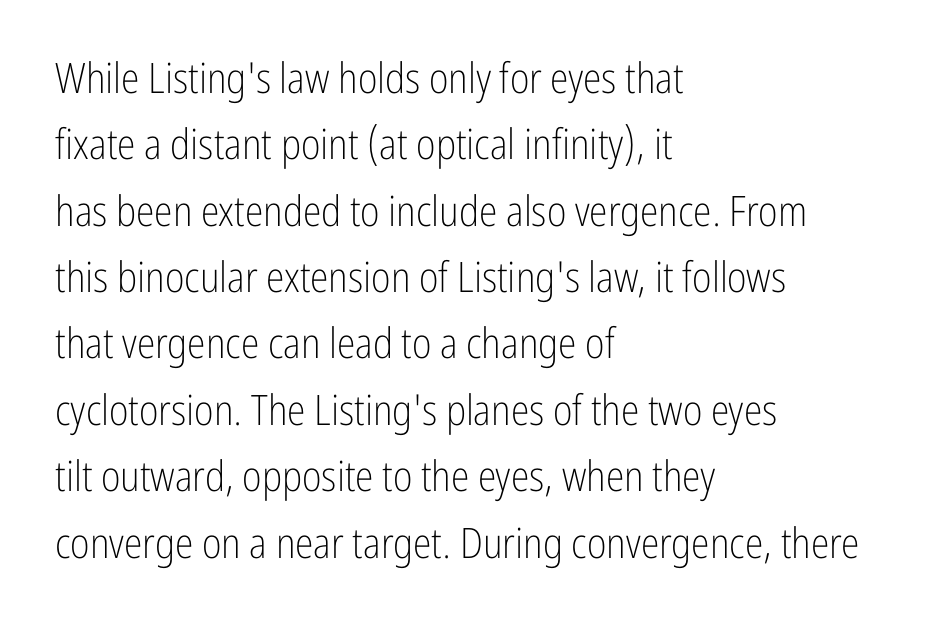
The image shows 42 px light, condensed sans-serif type, upright; set left-aligned, normal line spacing (1.58x), normal letter spacing, not underlined; low stroke contrast and a medium x-height.
